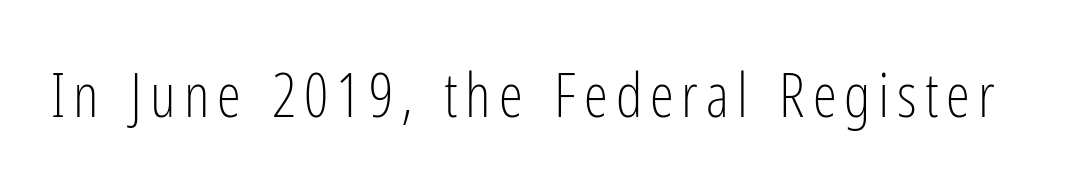
The image shows 61 px light, condensed sans-serif type, upright; set not underlined; low stroke contrast and a medium x-height.
